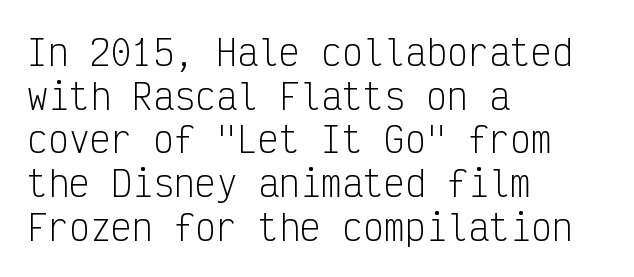
{"serif": "no", "italic": "no", "bold": "no", "weight": "light", "width": "condensed", "stroke_contrast": "low", "x_height": "medium", "monospaced": "yes", "underline": "no", "align": "left", "line_spacing": "normal", "line_spacing_ratio": 1.25, "letter_spacing": "normal", "letter_spacing_em": 0.0, "glyph_px": 35}
